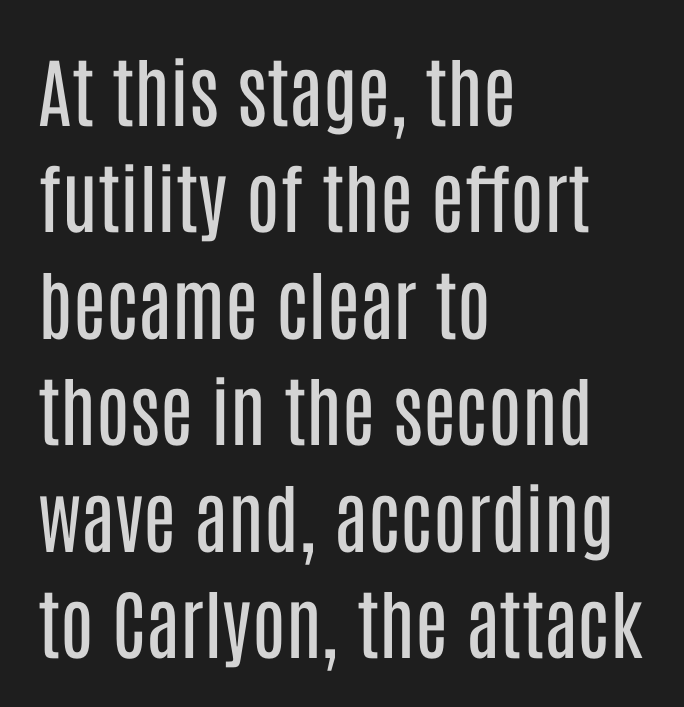
The face used here is rendered with its standard letterfit. These lines stack with their left ends in a neat column. The gap between lines stays unmarked. Heft: none added — not bold.
